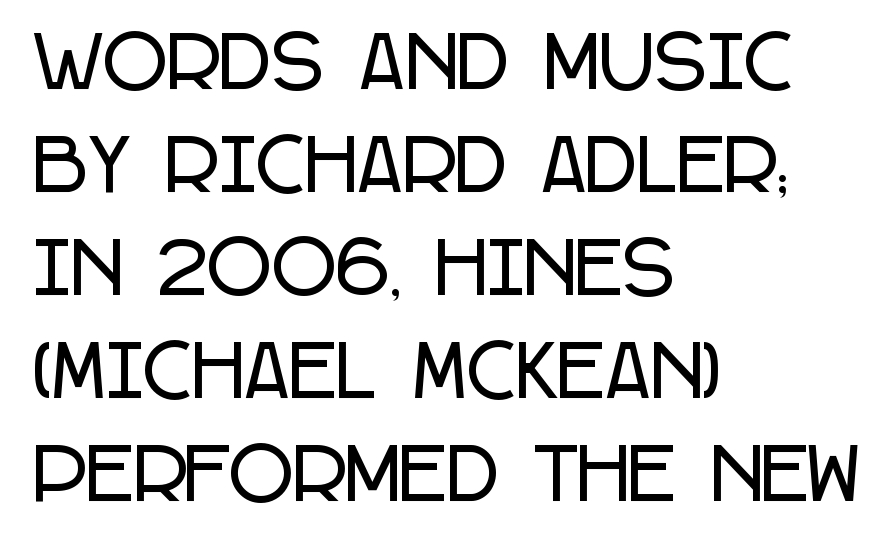
The image shows 70 px condensed sans-serif type, upright; set left-aligned, normal line spacing (1.47x), normal letter spacing, not underlined; low stroke contrast and a large x-height.
